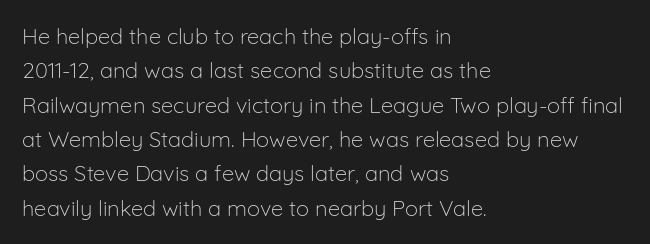
The specimen reads as upright at a glance. Is the stroke heavy? The answer is a plain regular-or-lighter. Clear beneath every line of the passage. Notice how descenders clear the ascenders below comfortably — that's standard leading.
